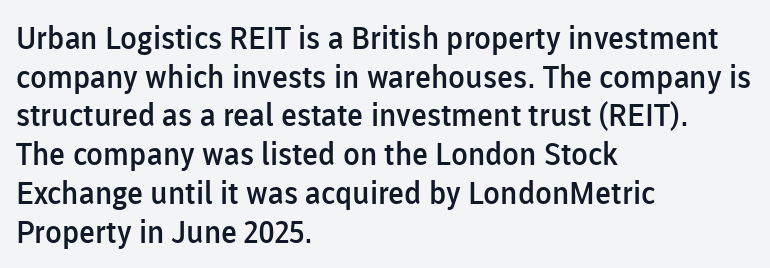
{"serif": "no", "italic": "no", "bold": "semi", "weight": "semibold", "width": "normal", "stroke_contrast": "low", "x_height": "medium", "monospaced": "no", "underline": "no", "align": "left", "line_spacing": "normal", "line_spacing_ratio": 1.25, "letter_spacing": "normal", "letter_spacing_em": 0.0, "glyph_px": 31}
